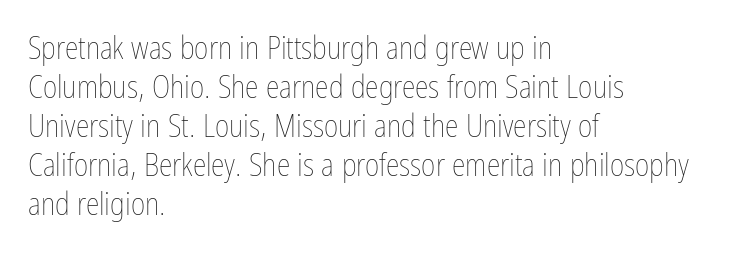
The image shows 31 px thin, condensed type, upright; set left-aligned, normal line spacing (1.26x), normal letter spacing, not underlined; low stroke contrast and a medium x-height.
